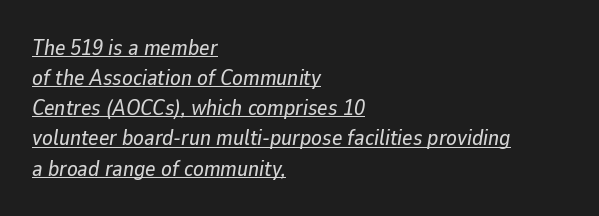
{"italic": "yes", "lean": "right", "slant_degrees": 9, "underline": "yes", "align": "left", "line_spacing": "normal", "line_spacing_ratio": 1.37, "letter_spacing": "normal", "letter_spacing_em": 0.0, "glyph_px": 22}
